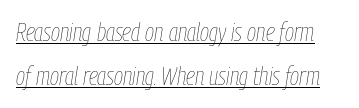
The image shows 25 px text type, italic (leaning right); set line spacing 1.78x, normal letter spacing, underlined.
